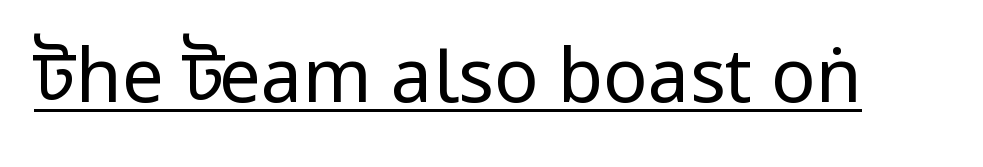
Q: Is the text bold? A: No.
Q: Is the text italic (slanted)? A: No, it is upright.
Q: Is the typeface a serif or a sans-serif typeface? A: Sans-serif.
Q: Is the text underlined? A: Yes.
Q: Is the spacing between letters normal or unusually wide? A: Normal.
Q: Width (condensed, normal, or wide)? A: Condensed.
Q: Stroke contrast? A: Low.
